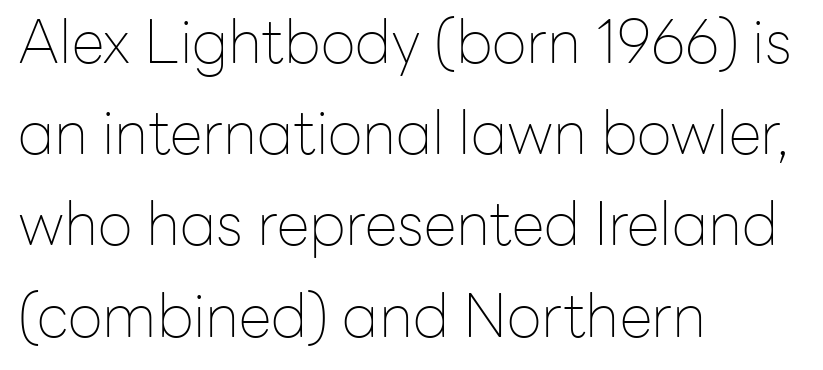
The image shows 60 px thin sans-serif type, upright; set left-aligned, normal line spacing (1.52x), normal letter spacing, not underlined; low stroke contrast and a medium x-height.
